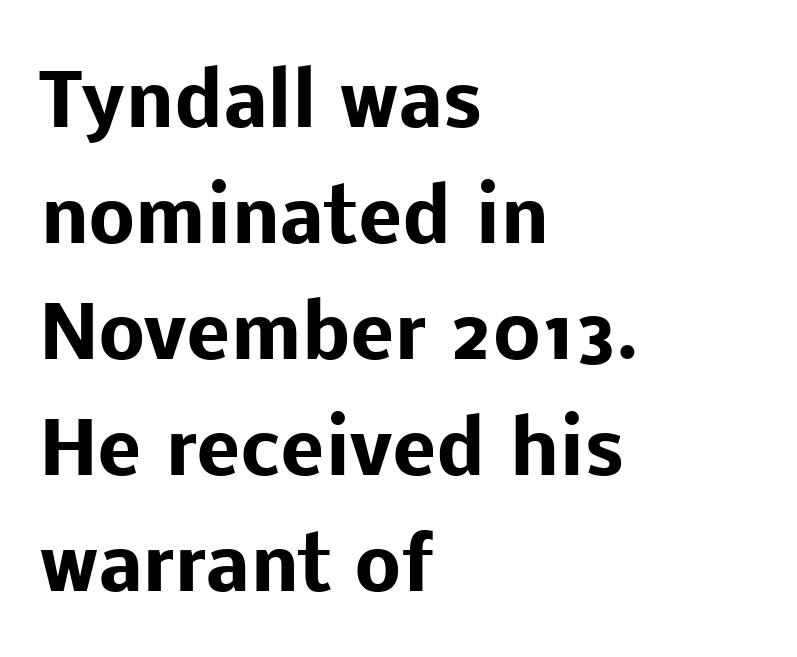
Character widths vary here, with narrow letters taking less room than wide ones. Summary of vertical rhythm: regular, with standard interline spacing. No word sits above an underline. A classic flush-left, rag-right setting is used for this passage. Every character sits straight up, as roman type does.
